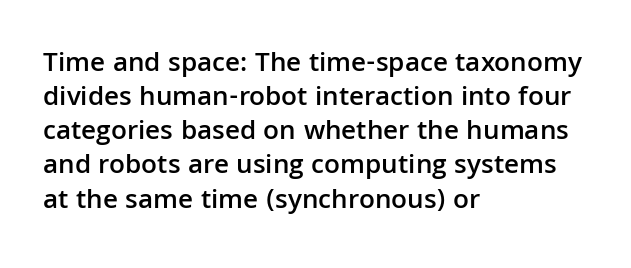
{"serif": "no", "italic": "no", "bold": "semi", "weight": "semibold", "width": "normal", "stroke_contrast": "low", "x_height": "medium", "monospaced": "no", "underline": "no", "align": "left", "line_spacing_ratio": 1.22, "letter_spacing": "normal", "letter_spacing_em": 0.0, "glyph_px": 28}
